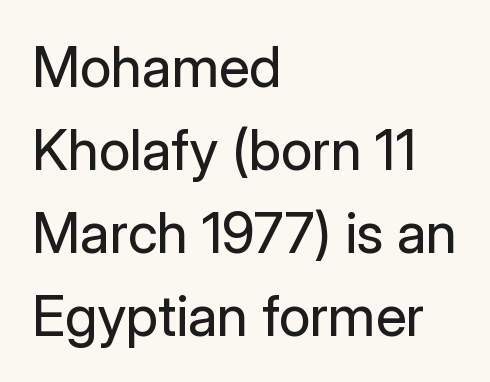
{"serif": "no", "italic": "no", "bold": "no", "weight": "regular", "width": "normal", "stroke_contrast": "low", "x_height": "medium", "monospaced": "no", "underline": "no", "align": "left", "line_spacing": "normal", "line_spacing_ratio": 1.48, "letter_spacing": "normal", "letter_spacing_em": 0.0, "glyph_px": 56}
